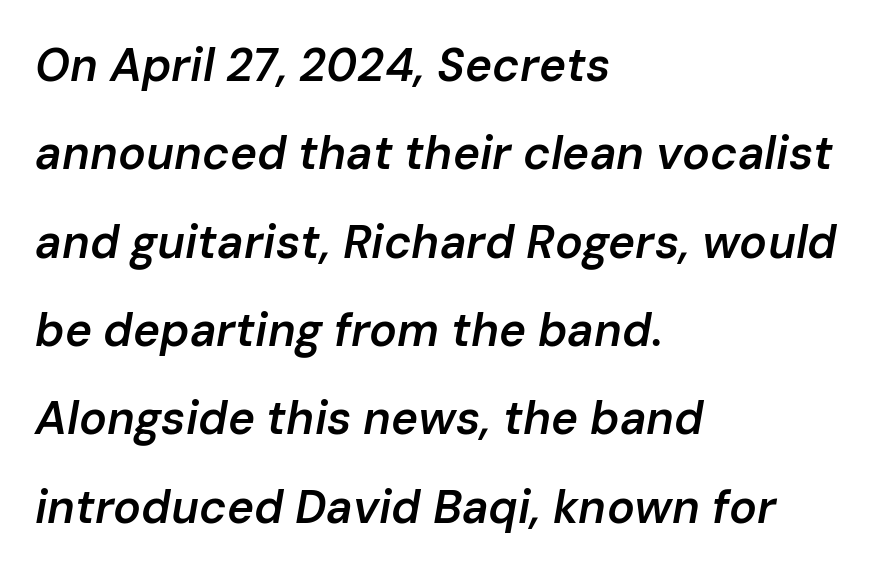
The image shows 46 px semibold type, italic (leaning right); set left-aligned, loose line spacing (1.92x), normal letter spacing, not underlined; low stroke contrast and a medium x-height.
